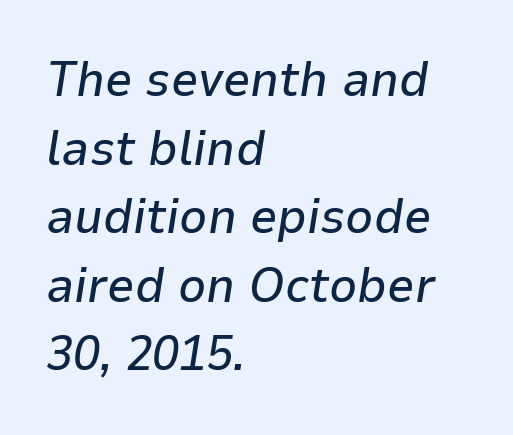
Q: Is the text italic (slanted)? A: Yes, it leans right by about 9 degrees.
Q: Is the text underlined? A: No.
Q: How is the paragraph aligned? A: Left-aligned.
Q: Is the spacing between letters normal or unusually wide? A: Normal.
Q: Is the spacing between lines tight, normal or loose? A: Normal.
Q: Width (condensed, normal, or wide)? A: Normal.
Q: Stroke contrast? A: Low.
Q: x-height? A: Medium.
Q: Monospaced? A: No.
